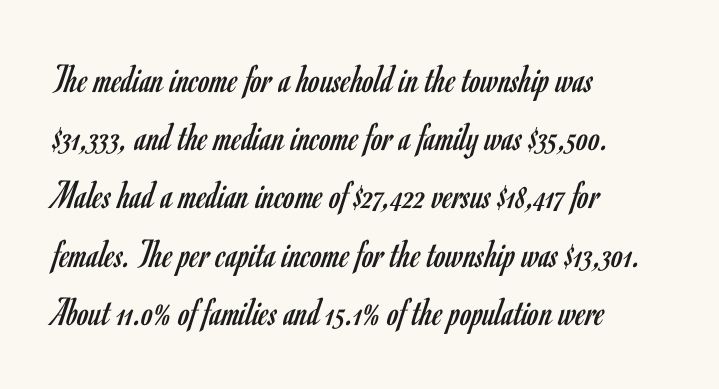
Q: Is the text bold? A: No.
Q: Is the text italic (slanted)? A: Yes.
Q: Is the typeface a serif or a sans-serif typeface? A: Sans-serif.
Q: Is the text underlined? A: No.
Q: How is the paragraph aligned? A: Left-aligned.
Q: Is the spacing between letters normal or unusually wide? A: Normal.
Q: Is the spacing between lines tight, normal or loose? A: Normal.
Q: Width (condensed, normal, or wide)? A: Condensed.
Q: Stroke contrast? A: Low.
Q: x-height? A: Small.
Q: Monospaced? A: No.
